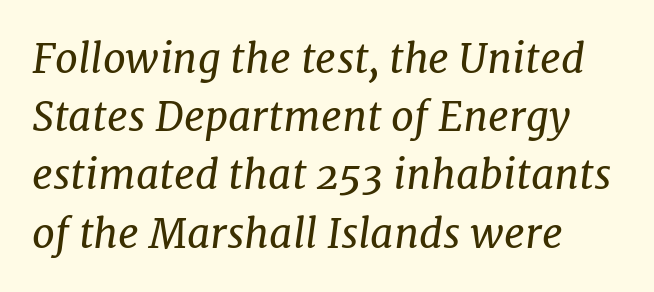
Q: Is the text bold? A: No.
Q: Is the text italic (slanted)? A: Yes, it leans right by about 7 degrees.
Q: Is the typeface a serif or a sans-serif typeface? A: Serif.
Q: Is the text underlined? A: No.
Q: How is the paragraph aligned? A: Left-aligned.
Q: Is the spacing between letters normal or unusually wide? A: Normal.
Q: Is the spacing between lines tight, normal or loose? A: Normal.
Q: Width (condensed, normal, or wide)? A: Normal.
Q: Stroke contrast? A: Low.
Q: x-height? A: Medium.
Q: Monospaced? A: No.
